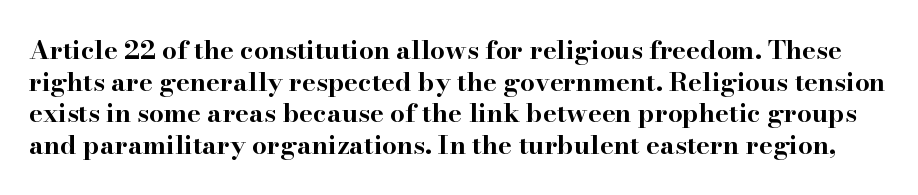
The image shows 26 px bold type, upright; set line spacing 1.22x, normal letter spacing, not underlined.
